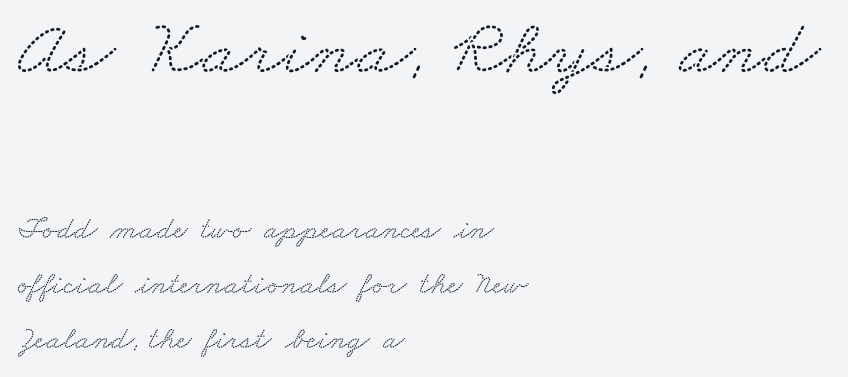
Descenders hang freely into open space. Small tapered or slab feet sit at the stroke ends, so this counts as serif. Looks like regular typesetting: each glyph gets only the width it needs. Typeset ragged right — the left edge is the straight one.
